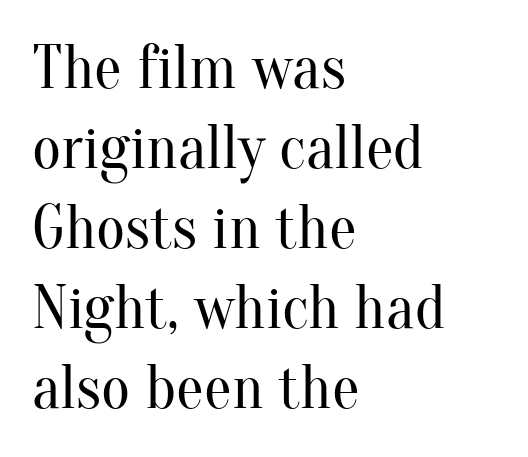
Varying glyph widths throughout — classic text-font behaviour. This sample uses a serif face. Underlining? Definitely not there. Compared with a typical body face, this is equally light or lighter still. Designer's note — italics off, roman on. The line texture is even and compact thanks to regular tracking.
